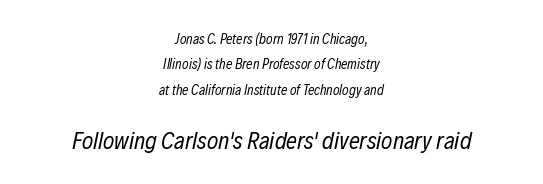
The image shows 24 px text type, italic (leaning right); set centered, line spacing 1.81x, normal letter spacing, not underlined; the second (bottom) block is 1.71x larger.
